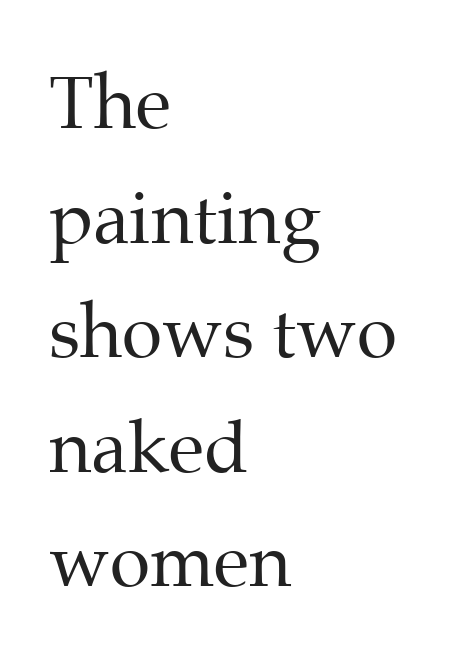
Style check: upright. Line spacing here is normal. The face used here is proportionally spaced, like ordinary book or web type. Note: serifs present on the glyphs. A quiet, ordinary-to-light weight characterises the typeface. Does extra space separate the letters? No, they use regular spacing.
